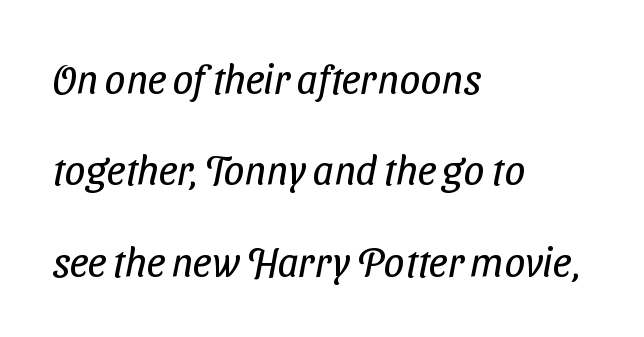
Q: Is the text bold? A: No.
Q: Is the typeface a serif or a sans-serif typeface? A: Sans-serif.
Q: Is the text underlined? A: No.
Q: How is the paragraph aligned? A: Left-aligned.
Q: Is the spacing between letters normal or unusually wide? A: Normal.
Q: Is the spacing between lines tight, normal or loose? A: Loose.
Q: Width (condensed, normal, or wide)? A: Condensed.
Q: Stroke contrast? A: Low.
Q: x-height? A: Medium.
Q: Monospaced? A: No.
